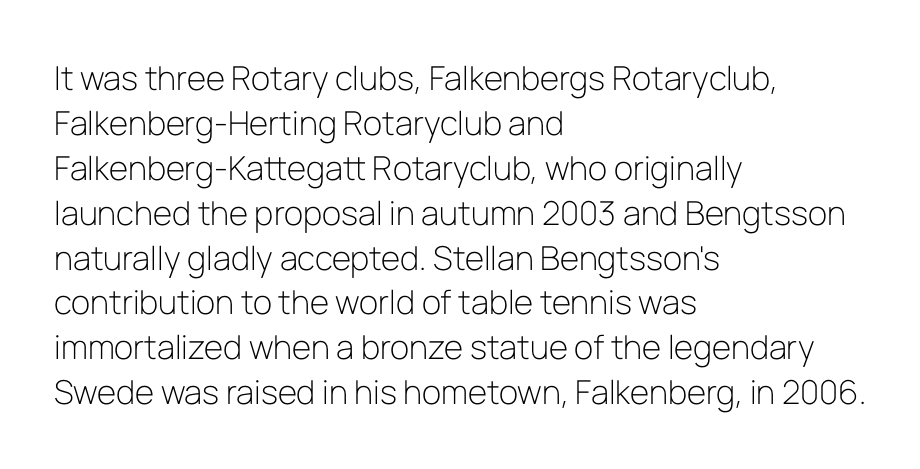
{"serif": "no", "italic": "no", "bold": "no", "weight": "light", "width": "normal", "stroke_contrast": "low", "x_height": "medium", "monospaced": "no", "underline": "no", "align": "left", "line_spacing": "normal", "line_spacing_ratio": 1.36, "letter_spacing": "normal", "letter_spacing_em": 0.0, "glyph_px": 33}
